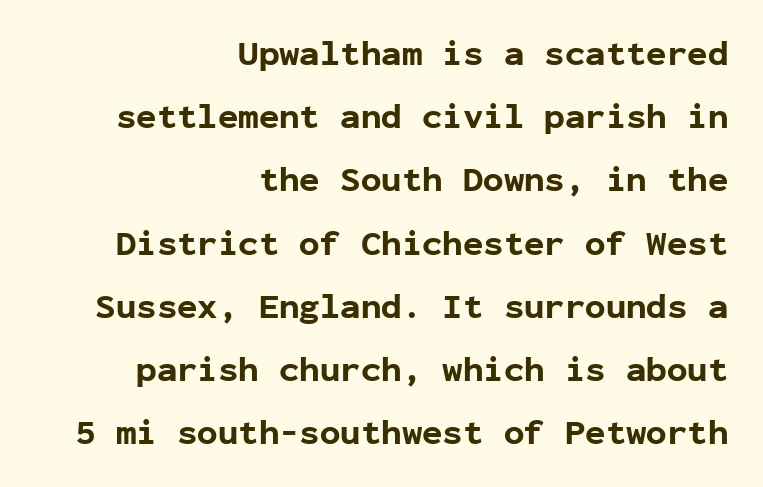
Q: Is the text bold? A: Yes.
Q: Is the text italic (slanted)? A: No, it is upright.
Q: Is the typeface a serif or a sans-serif typeface? A: Sans-serif.
Q: Is the text underlined? A: No.
Q: How is the paragraph aligned? A: Right-aligned.
Q: Is the spacing between letters normal or unusually wide? A: Normal.
Q: Width (condensed, normal, or wide)? A: Normal.
Q: Stroke contrast? A: Low.
Q: x-height? A: Medium.
Q: Monospaced? A: Yes.
